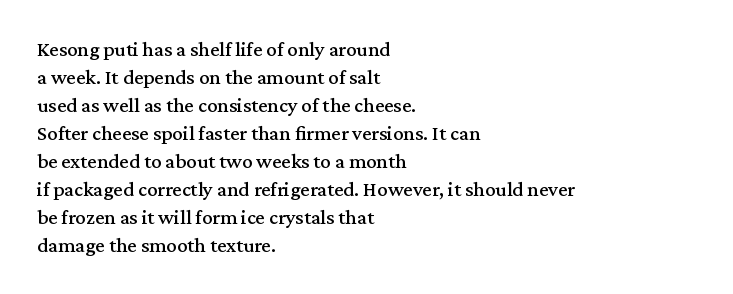
Q: Is the text italic (slanted)? A: No, it is upright.
Q: Is the text underlined? A: No.
Q: How is the paragraph aligned? A: Left-aligned.
Q: Is the spacing between letters normal or unusually wide? A: Normal.
Q: Is the spacing between lines tight, normal or loose? A: Normal.
